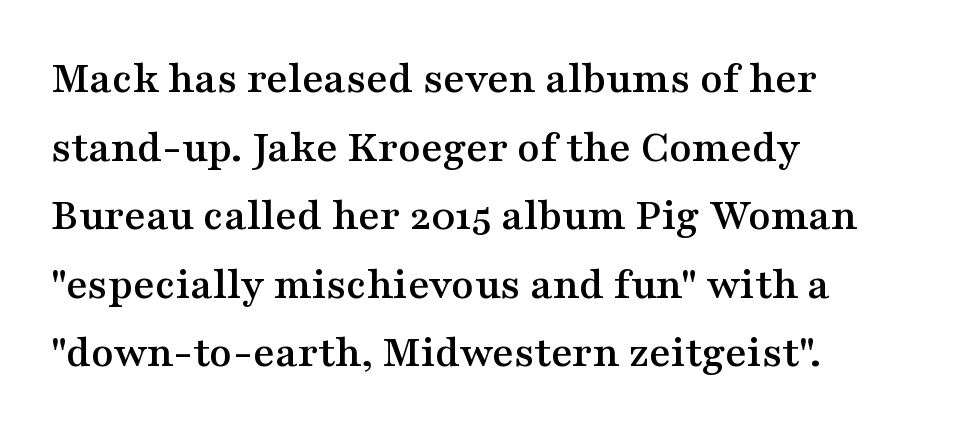
{"serif": "yes", "italic": "no", "width": "wide", "stroke_contrast": "medium", "x_height": "medium", "monospaced": "no", "underline": "no", "align": "left", "line_spacing": "normal", "line_spacing_ratio": 1.49, "letter_spacing": "normal", "letter_spacing_em": 0.0, "glyph_px": 46}
